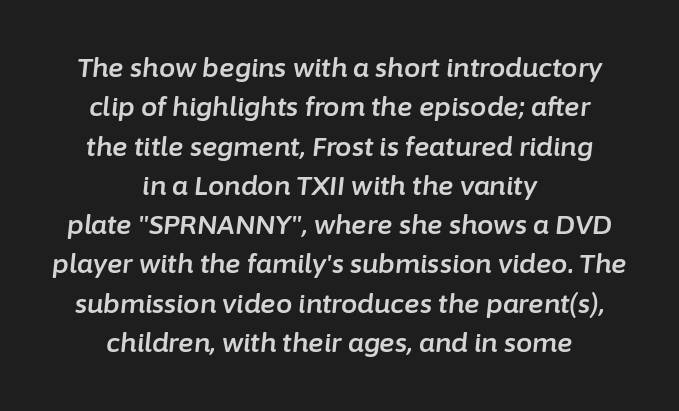
The image shows 26 px text type, italic (leaning right); set centered, normal line spacing (1.51x), normal letter spacing, not underlined.
